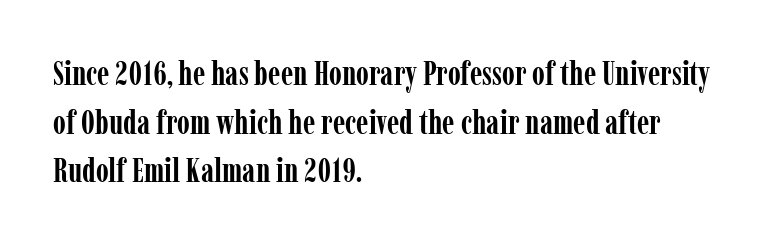
{"serif": "yes", "italic": "no", "bold": "yes", "weight": "semibold", "width": "condensed", "stroke_contrast": "low", "x_height": "medium", "monospaced": "no", "underline": "no", "align": "left", "line_spacing": "normal", "line_spacing_ratio": 1.47, "letter_spacing": "normal", "letter_spacing_em": 0.0, "glyph_px": 33}
